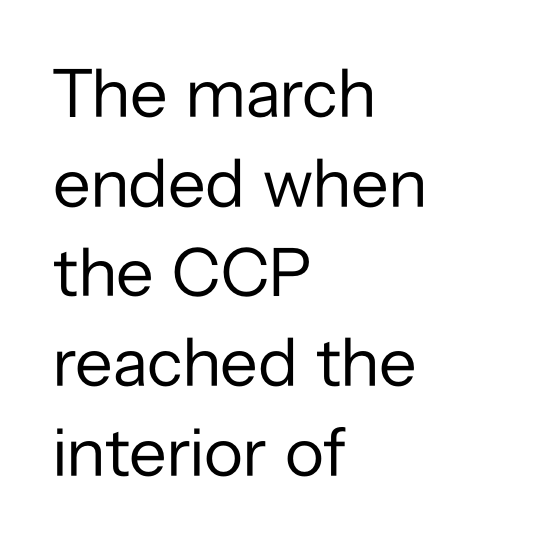
The image shows 69 px regular-weight sans-serif type, upright; set left-aligned, normal line spacing (1.3x), normal letter spacing, not underlined; low stroke contrast and a medium x-height.
